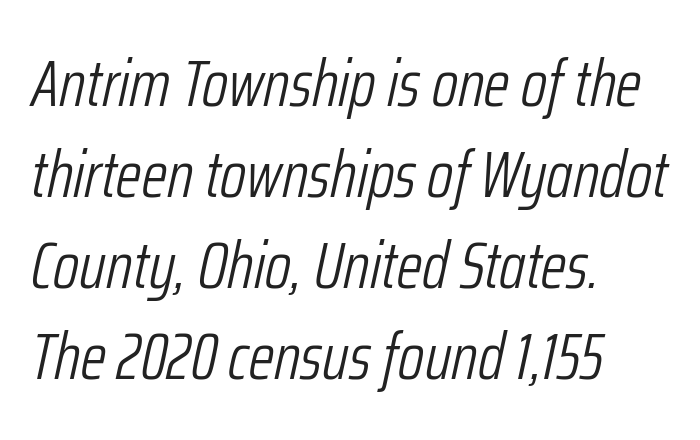
{"italic": "yes", "lean": "right", "slant_degrees": 12, "bold": "no", "weight": "light", "width": "condensed", "stroke_contrast": "low", "x_height": "medium", "monospaced": "no", "underline": "no", "align": "left", "line_spacing": "normal", "line_spacing_ratio": 1.38, "letter_spacing": "normal", "letter_spacing_em": 0.0, "glyph_px": 66}
